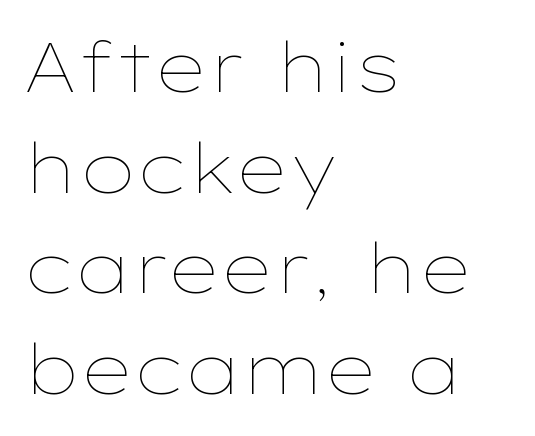
Glyph-to-glyph distance matches everyday printed text. Only glyphs here, with clear space below each row. Regular leading. Each line starts at the same left margin while the right side varies. The letters look calm and open, with moderate or lighter stems.
